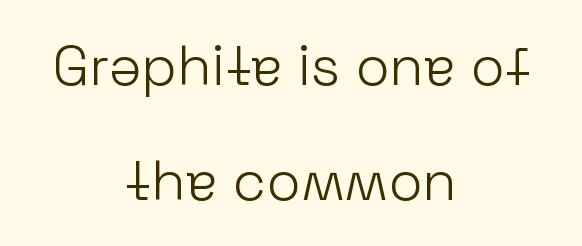
Q: Is the text bold? A: No.
Q: Is the text italic (slanted)? A: No, it is upright.
Q: Is the typeface a serif or a sans-serif typeface? A: Sans-serif.
Q: Is the text underlined? A: No.
Q: How is the paragraph aligned? A: Centered.
Q: Is the spacing between letters normal or unusually wide? A: Normal.
Q: Is the spacing between lines tight, normal or loose? A: Loose.
Q: Width (condensed, normal, or wide)? A: Normal.
Q: Stroke contrast? A: Low.
Q: x-height? A: Medium.
Q: Monospaced? A: No.
